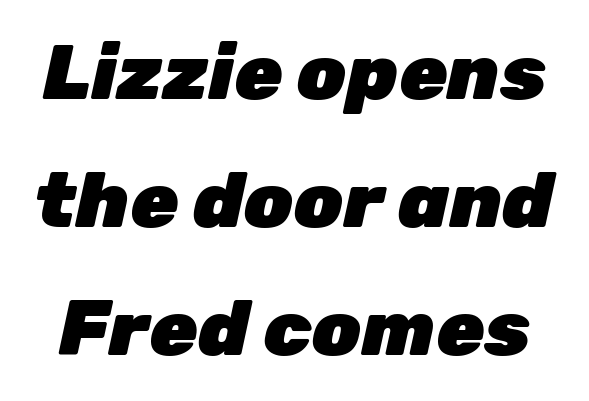
The image shows 78 px heavy type, italic (leaning right); set normal line spacing (1.64x), normal letter spacing, not underlined; low stroke contrast and a medium x-height.
